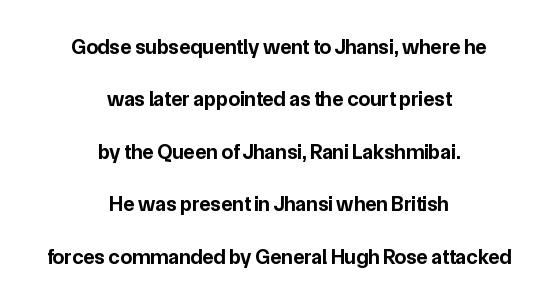
The image shows 21 px bold type, upright; set centered, loose line spacing (2.5x), normal letter spacing, not underlined.
